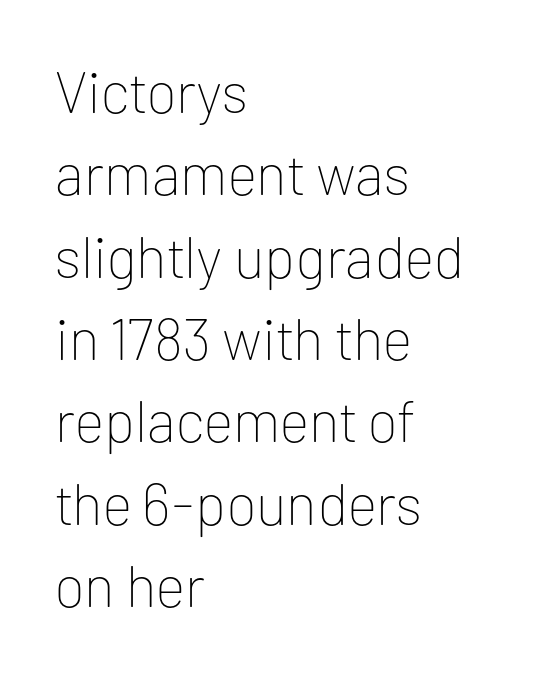
Q: Is the text bold? A: No.
Q: Is the text italic (slanted)? A: No, it is upright.
Q: Is the typeface a serif or a sans-serif typeface? A: Sans-serif.
Q: Is the text underlined? A: No.
Q: How is the paragraph aligned? A: Left-aligned.
Q: Is the spacing between letters normal or unusually wide? A: Normal.
Q: Is the spacing between lines tight, normal or loose? A: Normal.
Q: Width (condensed, normal, or wide)? A: Normal.
Q: Stroke contrast? A: Low.
Q: x-height? A: Medium.
Q: Monospaced? A: No.
